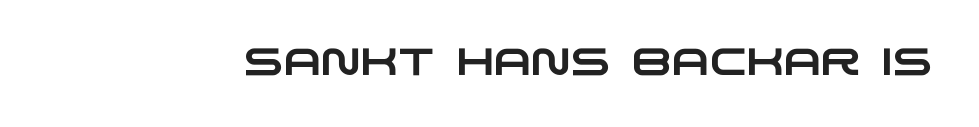
The type family on display is of the sans-serif kind. Is this a fixed-width face? No — the glyphs have proportional, varying widths. Glyph-to-glyph distance matches everyday printed text. The string is rendered with underlining switched off.
